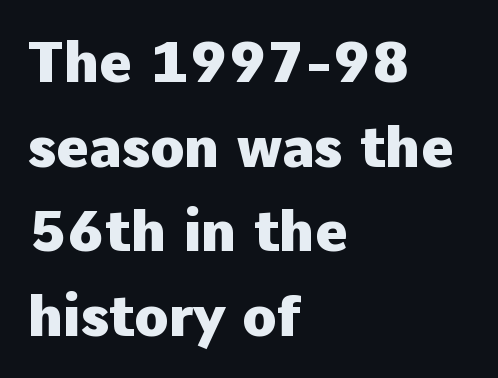
Q: Is the text bold? A: Yes.
Q: Is the text italic (slanted)? A: No, it is upright.
Q: Is the typeface a serif or a sans-serif typeface? A: Sans-serif.
Q: Is the text underlined? A: No.
Q: How is the paragraph aligned? A: Left-aligned.
Q: Is the spacing between letters normal or unusually wide? A: Normal.
Q: Is the spacing between lines tight, normal or loose? A: Normal.
Q: Width (condensed, normal, or wide)? A: Normal.
Q: Stroke contrast? A: Low.
Q: x-height? A: Medium.
Q: Monospaced? A: No.
